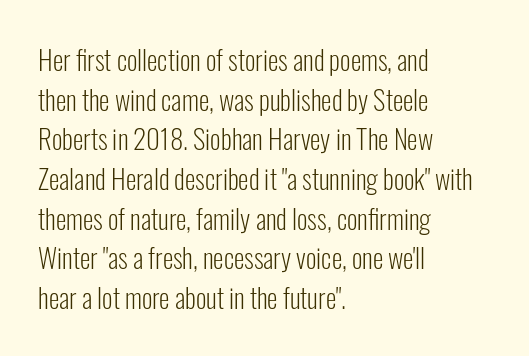
Notice how descenders clear the ascenders below comfortably — that's standard leading. Inter-character spacing is left at the font's built-in metrics. Bare-footed words on every line. The strokes are not fattened; the text isn't bold. A student would call this left alignment; a typographer would say flush left, rag right.
